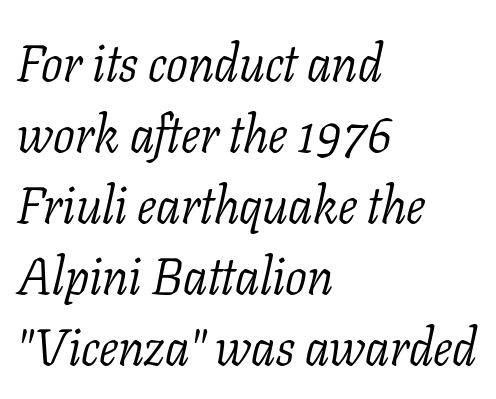
Q: Is the text bold? A: No.
Q: Is the text italic (slanted)? A: Yes, it leans right by about 11 degrees.
Q: Is the typeface a serif or a sans-serif typeface? A: Serif.
Q: Is the text underlined? A: No.
Q: How is the paragraph aligned? A: Left-aligned.
Q: Is the spacing between letters normal or unusually wide? A: Normal.
Q: Is the spacing between lines tight, normal or loose? A: Normal.
Q: Width (condensed, normal, or wide)? A: Normal.
Q: Stroke contrast? A: Low.
Q: x-height? A: Medium.
Q: Monospaced? A: No.
